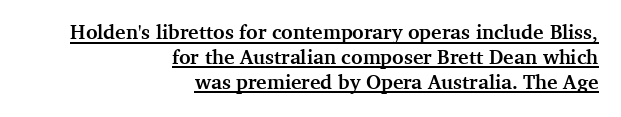
The image shows 20 px bold type, upright; set right-aligned, line spacing 1.24x, normal letter spacing, underlined.
